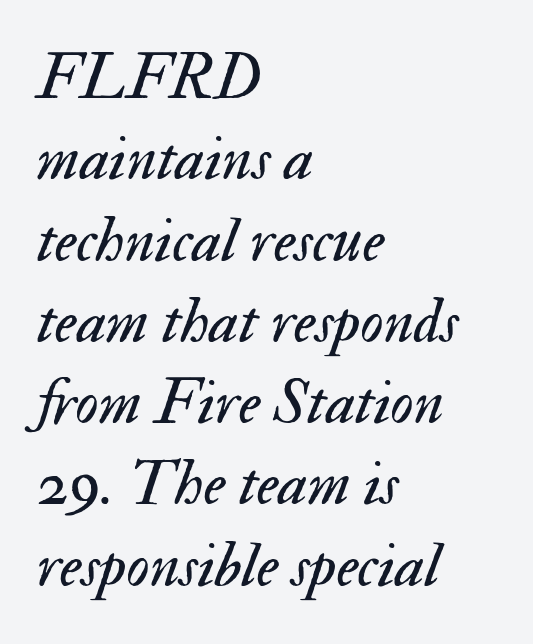
Letter spacing: default. The typesetting does not lean heavy: it is not bold. Glance below the letters and you will spot only blank space. Reading down the block, your eye returns to a fixed left position each line. Notice how descenders clear the ascenders below comfortably — that's standard leading. When letters slant like this, we call the style italic.
